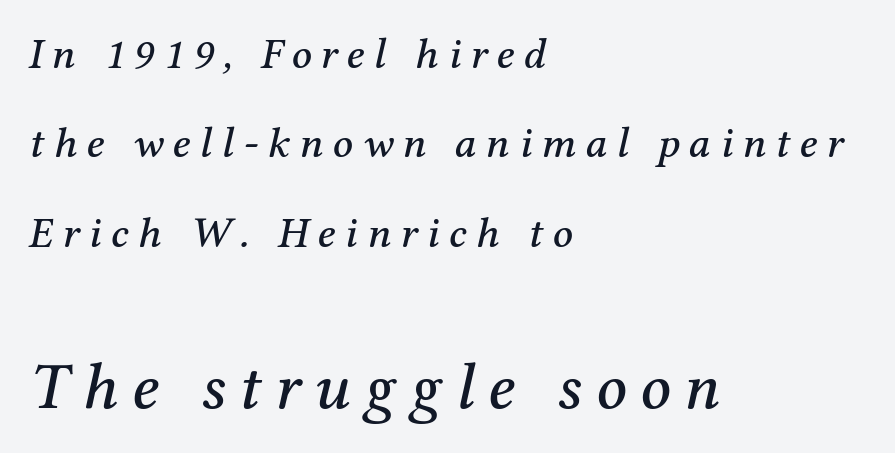
The image shows 66 px serif type, italic (leaning right); set left-aligned, loose line spacing (2.03x), unusually wide letter spacing (+0.21 em), not underlined; the second (bottom) block is 1.5x larger; medium stroke contrast and a medium x-height.
